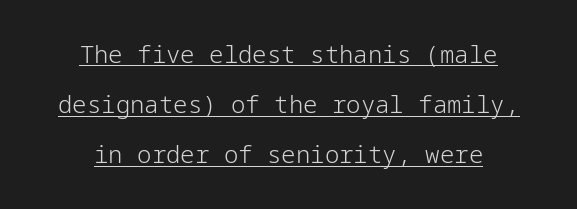
The image shows 24 px text type, upright; set centered, loose line spacing (2.09x), normal letter spacing, underlined.
